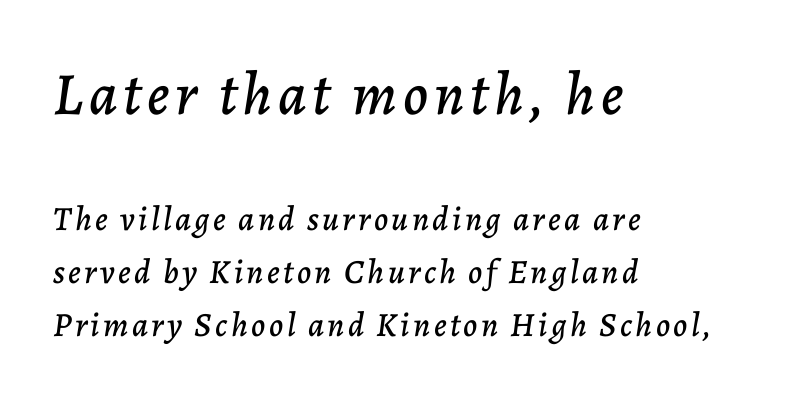
The image shows 60 px text type, italic (leaning right); set left-aligned, normal line spacing (1.56x), not underlined; the first (top) block is 1.76x larger; low stroke contrast and a medium x-height.
